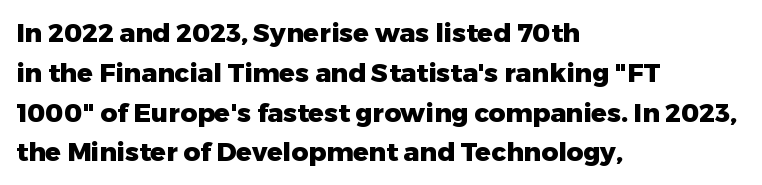
Plenty of ink on the page — the face is bold. Vertical spacing — default. Descenders hang freely into open space. All the whitespace from short lines collects on the right. This rendering leaves character spacing at its baseline value. Do the letters lean? They stand straight.
